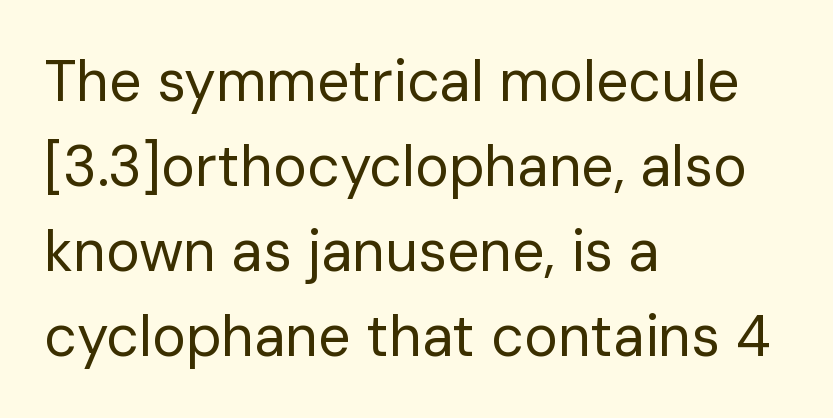
{"serif": "no", "italic": "no", "bold": "no", "weight": "regular", "width": "normal", "stroke_contrast": "low", "x_height": "medium", "monospaced": "no", "underline": "no", "align": "left", "line_spacing": "normal", "line_spacing_ratio": 1.49, "letter_spacing": "normal", "letter_spacing_em": 0.0, "glyph_px": 57}
